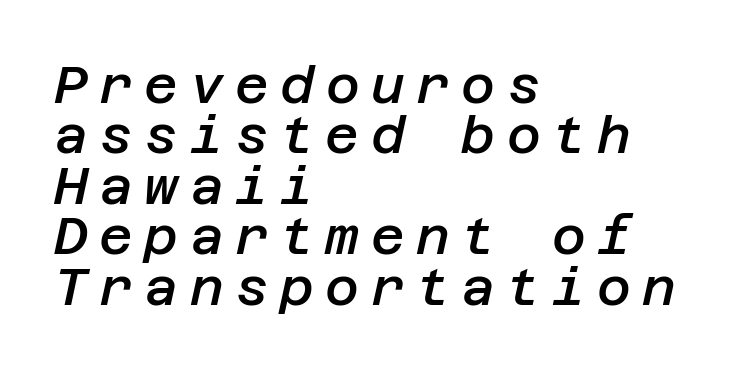
Notice how the passage keeps a crisp vertical edge on the left only. Just letters on the line, the space beneath them empty. Someone cranked the tracking dial way up on this one. Students, observe: this is what under-led, compact text looks like. The specimen reads as italic at a glance. Its strokes are somewhat broadened, the hallmark of semibold type.
